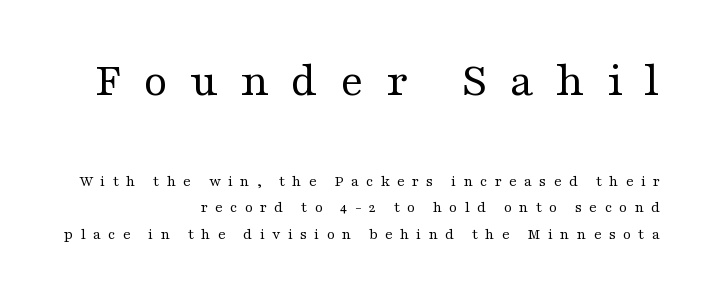
{"serif": "yes", "italic": "no", "bold": "no", "weight": "regular", "width": "wide", "stroke_contrast": "medium", "x_height": "medium", "monospaced": "no", "underline": "no", "align": "right", "line_spacing": "normal", "line_spacing_ratio": 1.65, "letter_spacing": "wide", "letter_spacing_em": 0.45, "larger_block": "first", "size_ratio": 3.06, "glyph_px": 49}
